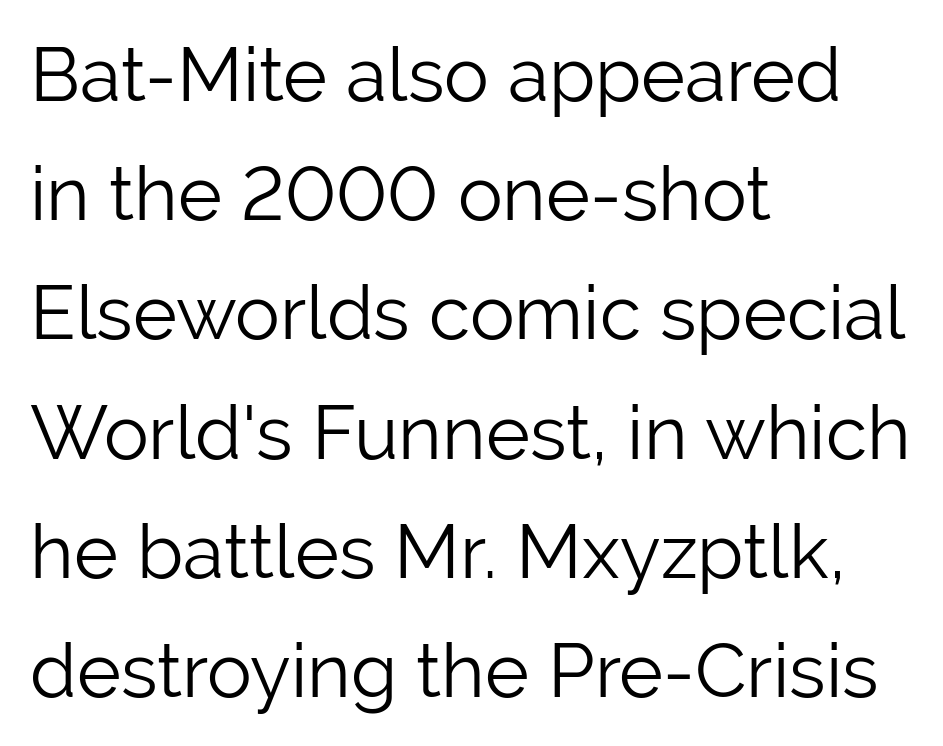
The image shows 75 px light sans-serif type, upright; set left-aligned, normal line spacing (1.59x), normal letter spacing, not underlined; low stroke contrast and a medium x-height.
